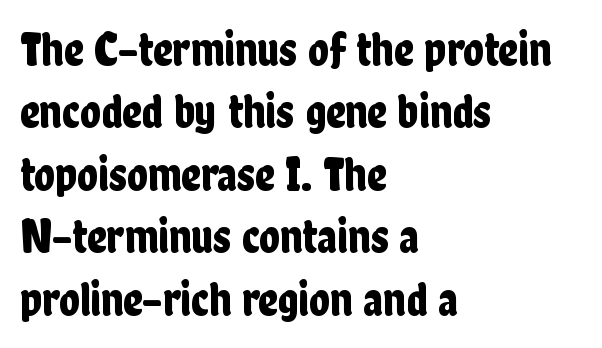
Q: Is the text italic (slanted)? A: No, it is upright.
Q: Is the typeface a serif or a sans-serif typeface? A: Sans-serif.
Q: Is the text underlined? A: No.
Q: How is the paragraph aligned? A: Left-aligned.
Q: Is the spacing between letters normal or unusually wide? A: Normal.
Q: Is the spacing between lines tight, normal or loose? A: Normal.
Q: Width (condensed, normal, or wide)? A: Condensed.
Q: Stroke contrast? A: Low.
Q: x-height? A: Medium.
Q: Monospaced? A: No.
